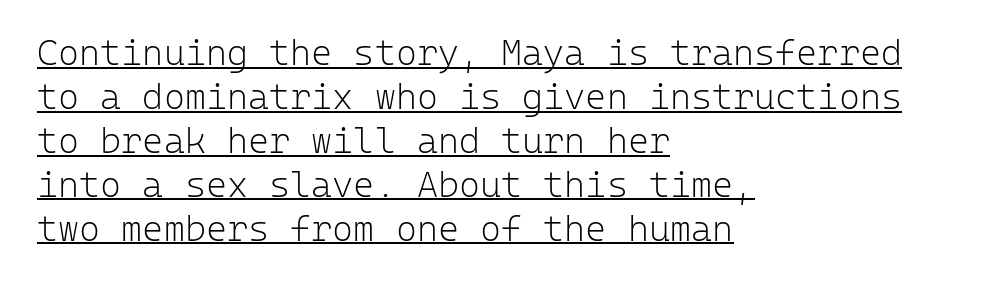
The image shows 36 px light sans-serif type, upright, monospaced; set left-aligned, line spacing 1.22x, normal letter spacing, underlined; low stroke contrast and a medium x-height.
